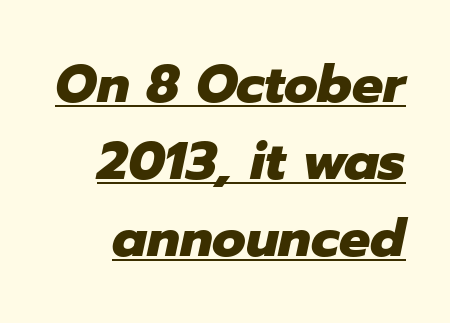
Q: Is the text bold? A: Yes.
Q: Is the text italic (slanted)? A: Yes, it leans right by about 12 degrees.
Q: Is the text underlined? A: Yes.
Q: Is the spacing between letters normal or unusually wide? A: Normal.
Q: Is the spacing between lines tight, normal or loose? A: Normal.
Q: Width (condensed, normal, or wide)? A: Normal.
Q: Stroke contrast? A: Low.
Q: x-height? A: Medium.
Q: Monospaced? A: No.
